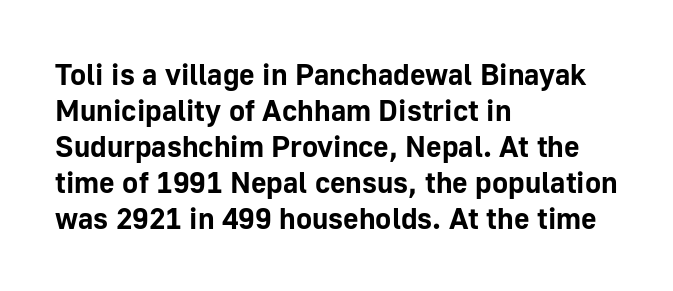
The specimen reads as upright at a glance. The lines in this sample share a left origin and differ only in where they stop. The glyphs in this specimen are sans serif. Is this a fixed-width face? No — the glyphs have proportional, varying widths. Each row of text sits above clean, open space. The rendering keeps characters at their native spacing.
